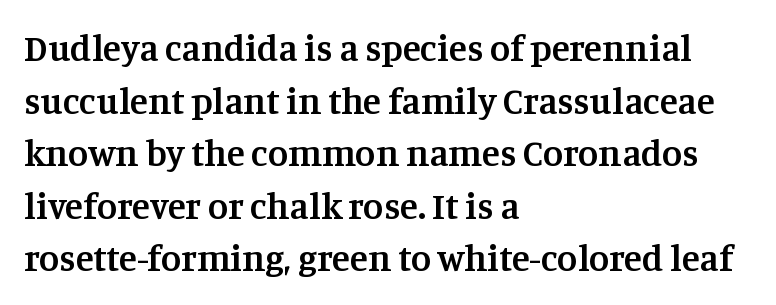
The passage shown is typed in a proportional face where columns would drift. Bare-footed words on every line. The ragged edge is on the right, which tells us the setting is flush left. Small tapered or slab feet sit at the stroke ends, so this counts as serif. How heavy is the stroke? Medium-heavy — a semibold, shy of bold.
